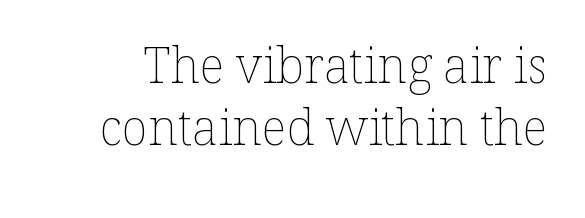
Q: Is the text bold? A: No.
Q: Is the text italic (slanted)? A: No, it is upright.
Q: Is the text underlined? A: No.
Q: Is the spacing between letters normal or unusually wide? A: Normal.
Q: Is the spacing between lines tight, normal or loose? A: Normal.
Q: Width (condensed, normal, or wide)? A: Normal.
Q: Stroke contrast? A: Low.
Q: x-height? A: Medium.
Q: Monospaced? A: No.
